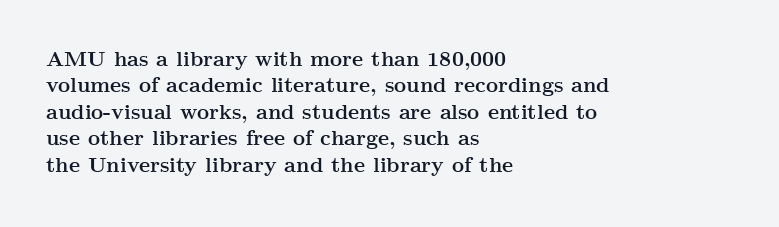
What weight is shown? A full bold with thick strokes. The lettering holds an erect, upright posture throughout. Plain, unruled lines of type. The rendering keeps characters at their native spacing. Leading: standard.
